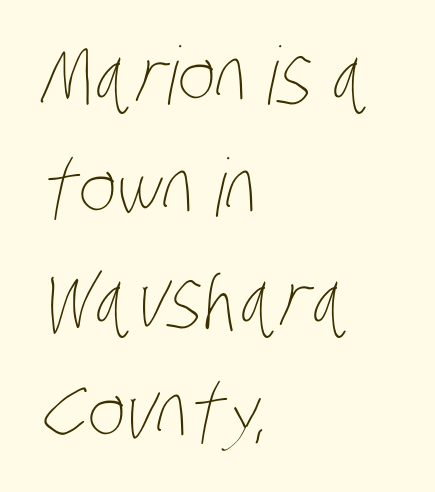
The image shows 80 px thin, condensed type; set left-aligned, normal line spacing (1.4x), normal letter spacing, not underlined; low stroke contrast and a large x-height.
